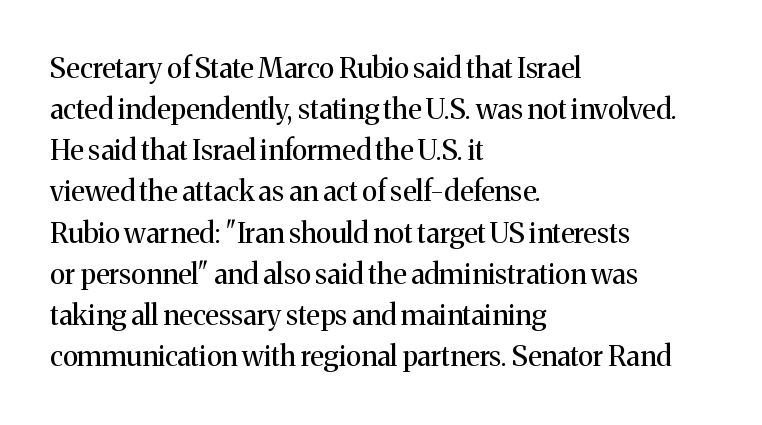
The words here are not underlined. This sample has the flowing, uneven cadence of proportional lettering. This is the regular roman posture of the typeface. Each line starts at the same left margin while the right side varies. Successive baselines arrive at the customary interval.
